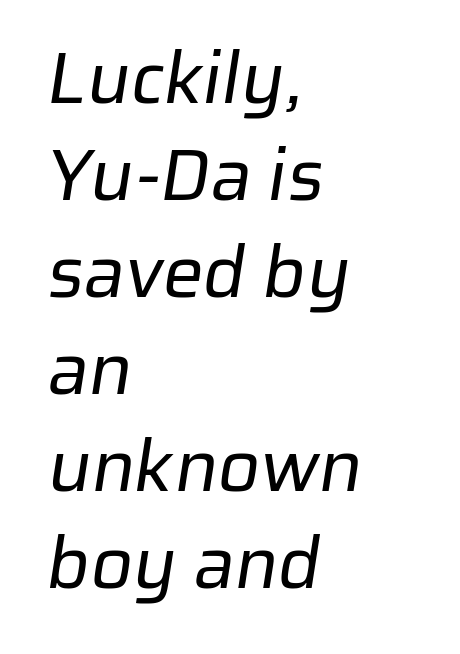
Q: Is the text bold? A: No.
Q: Is the typeface a serif or a sans-serif typeface? A: Sans-serif.
Q: Is the text underlined? A: No.
Q: How is the paragraph aligned? A: Left-aligned.
Q: Is the spacing between letters normal or unusually wide? A: Normal.
Q: Is the spacing between lines tight, normal or loose? A: Normal.
Q: Width (condensed, normal, or wide)? A: Normal.
Q: Stroke contrast? A: Low.
Q: x-height? A: Medium.
Q: Monospaced? A: No.
